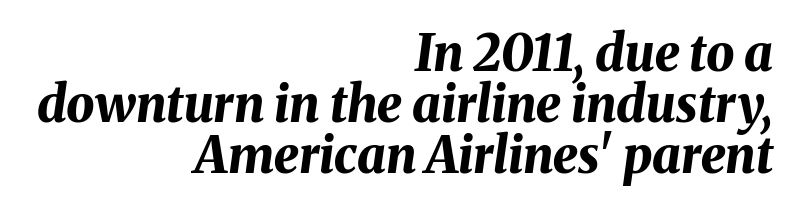
The gaps between neighbouring characters are ordinary and unremarkable. These lines are rendered in a variable-pitch font. Weight: bold. Caption: multi-line text, flush right, ragged left.
